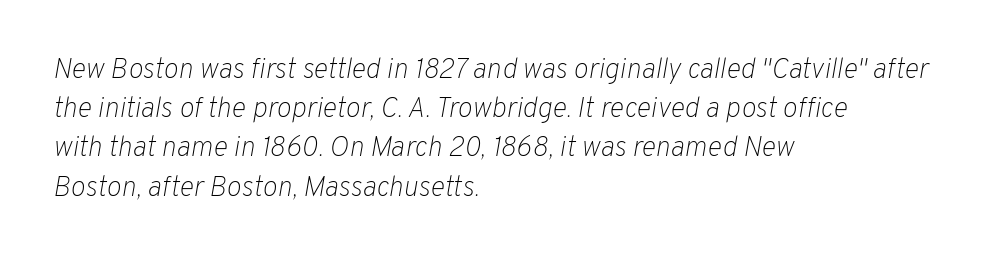
{"italic": "yes", "lean": "right", "slant_degrees": 10, "bold": "no", "weight": "light", "width": "normal", "stroke_contrast": "low", "x_height": "medium", "monospaced": "no", "underline": "no", "align": "left", "line_spacing": "normal", "line_spacing_ratio": 1.4, "letter_spacing": "normal", "letter_spacing_em": 0.0, "glyph_px": 28}
